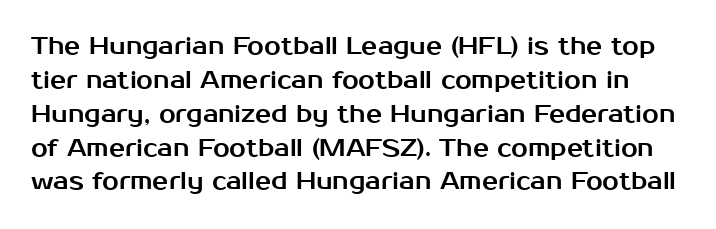
{"italic": "no", "underline": "no", "line_spacing": "normal", "line_spacing_ratio": 1.41, "letter_spacing": "normal", "letter_spacing_em": 0.0, "glyph_px": 24}
